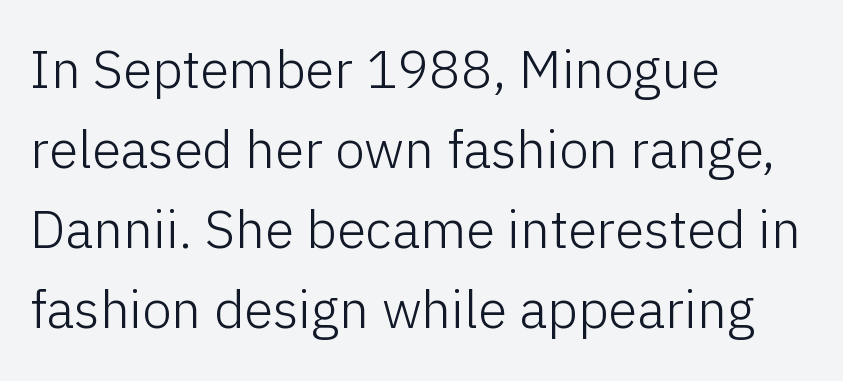
Typographically, this falls in the sans-serif category. The letterforms sit at book weight or below. The letters stand upright; this is a roman face. Character widths vary here, with narrow letters taking less room than wide ones.
